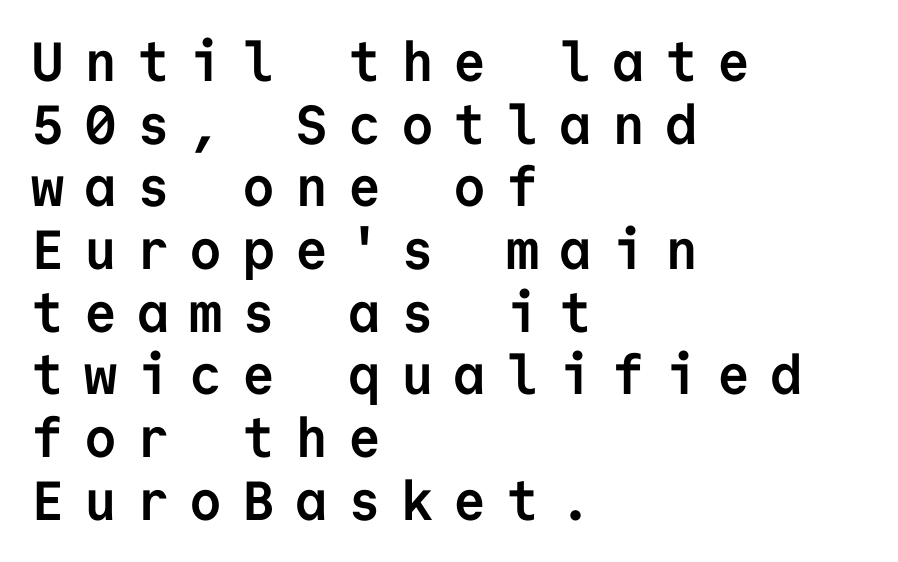
Underlining? Definitely not there. The paragraph shown leans on its left margin. Compared with an ordinary text face, these strokes are far heavier — a full bold. This rendering employs a face without finishing strokes, i.e., a sans-serif. The letters march in equal steps, a hallmark of fixed-pitch type.
